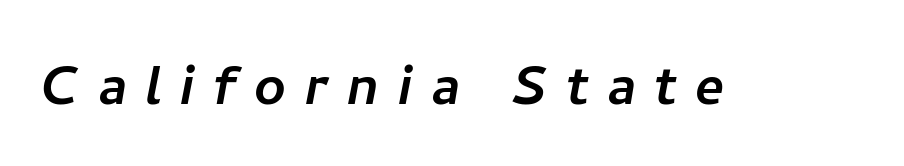
{"serif": "no", "width": "normal", "stroke_contrast": "low", "x_height": "medium", "monospaced": "no", "underline": "no", "letter_spacing": "wide", "letter_spacing_em": 0.26, "glyph_px": 69}
